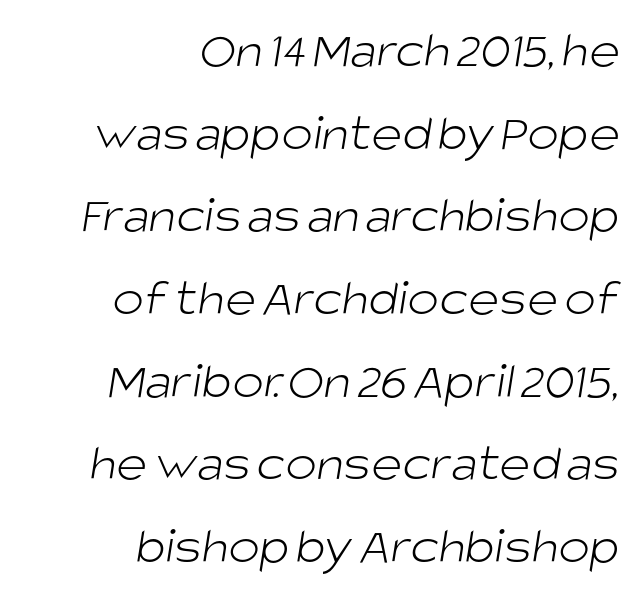
The space directly below the letters is spotless. Here the designer chose a conventional face with non-uniform glyph widths. This rendering employs a face without finishing strokes, i.e., a sans-serif. Line endings align vertically; line beginnings do not.
